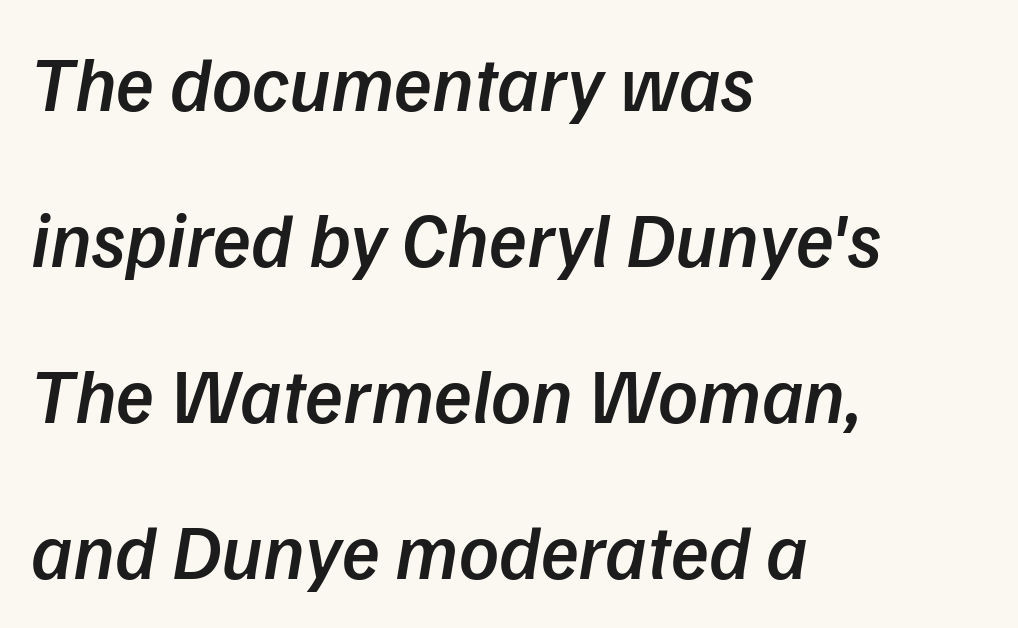
{"italic": "yes", "lean": "right", "slant_degrees": 9, "bold": "semi", "weight": "semibold", "width": "normal", "stroke_contrast": "low", "x_height": "medium", "monospaced": "no", "underline": "no", "align": "left", "line_spacing": "loose", "line_spacing_ratio": 2.0, "letter_spacing": "normal", "letter_spacing_em": 0.0, "glyph_px": 78}
